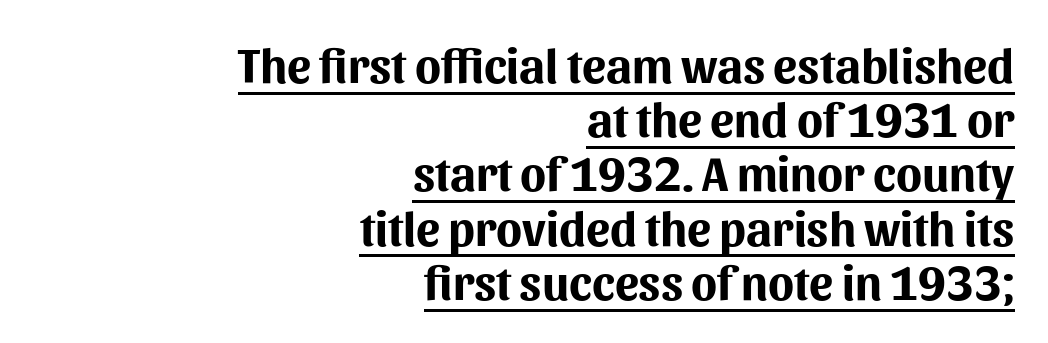
{"serif": "no", "italic": "no", "bold": "yes", "weight": "bold", "width": "normal", "stroke_contrast": "medium", "x_height": "medium", "monospaced": "no", "underline": "yes", "align": "right", "line_spacing": "tight", "line_spacing_ratio": 1.13, "letter_spacing": "normal", "letter_spacing_em": 0.0, "glyph_px": 48}
